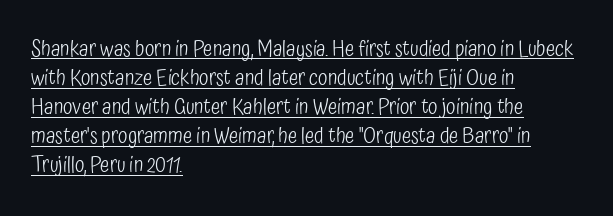
Q: Is the text bold? A: No.
Q: Is the text italic (slanted)? A: No, it is upright.
Q: Is the text underlined? A: Yes.
Q: How is the paragraph aligned? A: Left-aligned.
Q: Is the spacing between letters normal or unusually wide? A: Normal.
Q: Is the spacing between lines tight, normal or loose? A: Normal.
